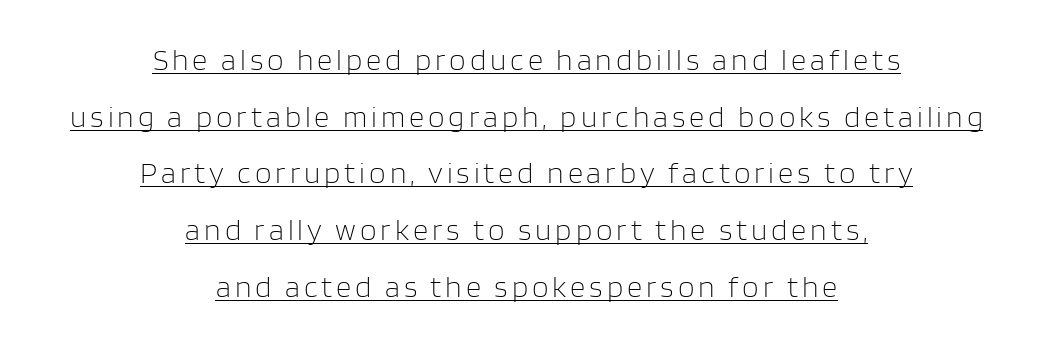
{"serif": "no", "italic": "no", "bold": "no", "weight": "light", "width": "normal", "stroke_contrast": "low", "x_height": "large", "monospaced": "no", "underline": "yes", "align": "center", "line_spacing_ratio": 1.89, "glyph_px": 30}
